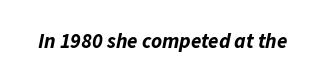
Q: Is the text bold? A: Yes.
Q: Is the text italic (slanted)? A: Yes, it leans right by about 11 degrees.
Q: Is the text underlined? A: No.
Q: Is the spacing between letters normal or unusually wide? A: Normal.
